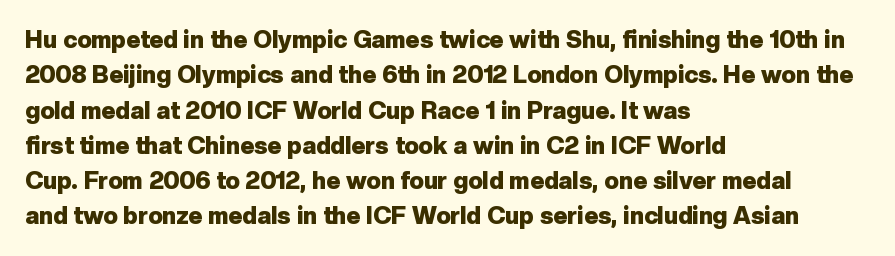
The image shows 24 px bold type, upright; set left-aligned, normal line spacing (1.47x), normal letter spacing, not underlined.
